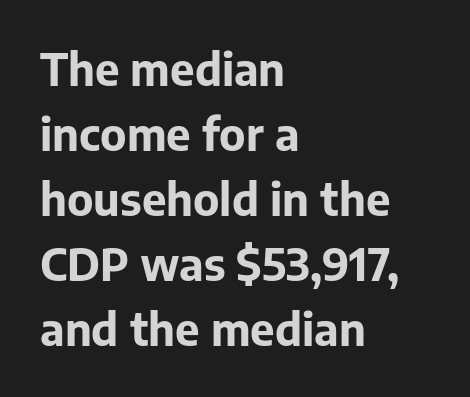
The image shows 44 px bold sans-serif type, upright; set left-aligned, normal line spacing (1.48x), normal letter spacing, not underlined; low stroke contrast and a medium x-height.
